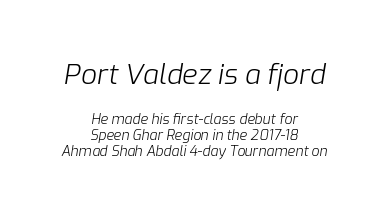
You get the large type first, then a drop to smaller type. Compared with typical body copy, the letter spacing here is the same. The passage shown is typed in a proportional face where columns would drift. Interline gaps are noticeably narrow in this sample. The weight would be labelled regular, book, light, or lighter still. The whole block is typeset with a tilt.
